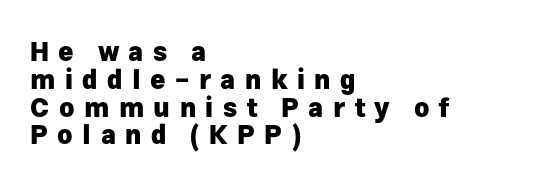
{"italic": "no", "bold": "yes", "underline": "no", "align": "left", "line_spacing": "tight", "line_spacing_ratio": 1.07, "letter_spacing": "wide", "letter_spacing_em": 0.36, "glyph_px": 26}
